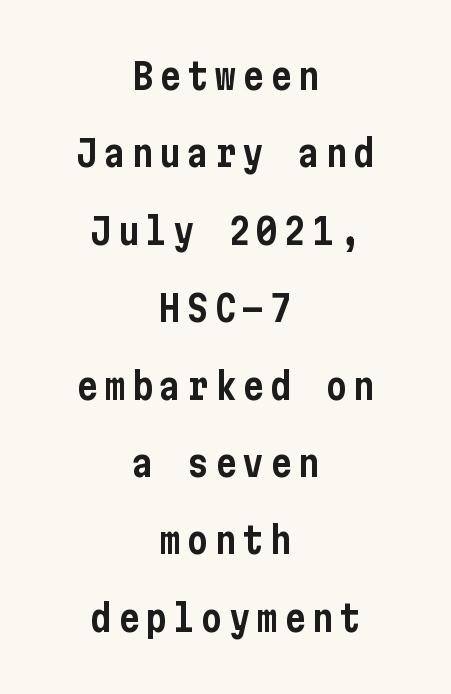
{"serif": "no", "italic": "no", "width": "condensed", "stroke_contrast": "low", "x_height": "medium", "underline": "no", "align": "center", "line_spacing": "loose", "line_spacing_ratio": 2.15, "glyph_px": 36}
